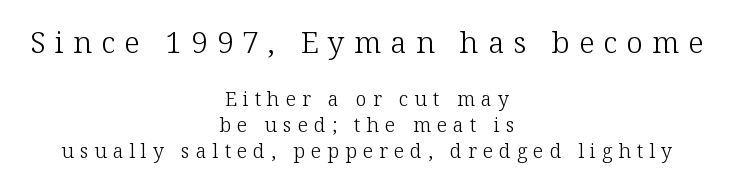
{"serif": "yes", "italic": "no", "bold": "no", "weight": "light", "width": "normal", "stroke_contrast": "low", "x_height": "medium", "monospaced": "no", "underline": "no", "align": "center", "line_spacing": "normal", "line_spacing_ratio": 1.32, "letter_spacing": "wide", "letter_spacing_em": 0.3, "larger_block": "first", "size_ratio": 1.5, "glyph_px": 30}
